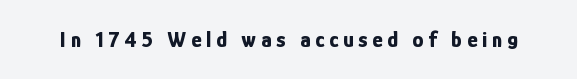
{"italic": "no", "bold": "yes", "underline": "no", "letter_spacing": "wide", "letter_spacing_em": 0.22, "glyph_px": 22}
